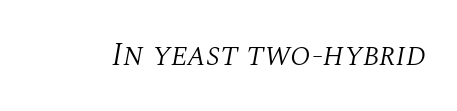
Q: Is the text bold? A: No.
Q: Is the text italic (slanted)? A: Yes, it leans right by about 10 degrees.
Q: Is the typeface a serif or a sans-serif typeface? A: Serif.
Q: Is the text underlined? A: No.
Q: Is the spacing between letters normal or unusually wide? A: Normal.
Q: Width (condensed, normal, or wide)? A: Normal.
Q: Stroke contrast? A: Medium.
Q: x-height? A: Large.
Q: Monospaced? A: No.
